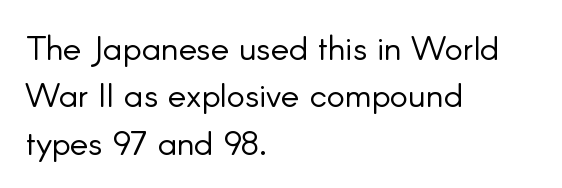
Q: Is the text bold? A: No.
Q: Is the text italic (slanted)? A: No, it is upright.
Q: Is the typeface a serif or a sans-serif typeface? A: Sans-serif.
Q: Is the text underlined? A: No.
Q: How is the paragraph aligned? A: Left-aligned.
Q: Is the spacing between letters normal or unusually wide? A: Normal.
Q: Is the spacing between lines tight, normal or loose? A: Normal.
Q: Width (condensed, normal, or wide)? A: Normal.
Q: Stroke contrast? A: Low.
Q: x-height? A: Small.
Q: Monospaced? A: No.
